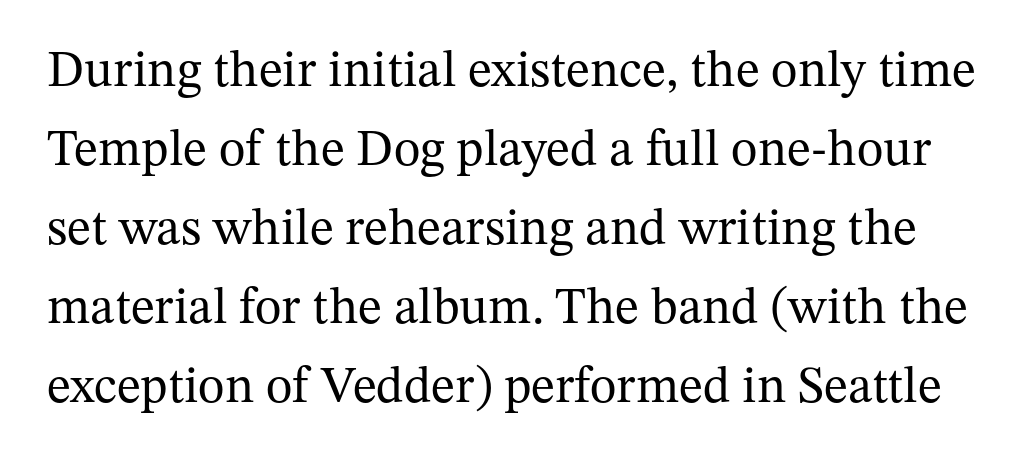
{"serif": "yes", "italic": "no", "bold": "no", "weight": "regular", "width": "normal", "stroke_contrast": "medium", "x_height": "medium", "monospaced": "no", "underline": "no", "line_spacing": "normal", "line_spacing_ratio": 1.55, "letter_spacing": "normal", "letter_spacing_em": 0.0, "glyph_px": 51}
